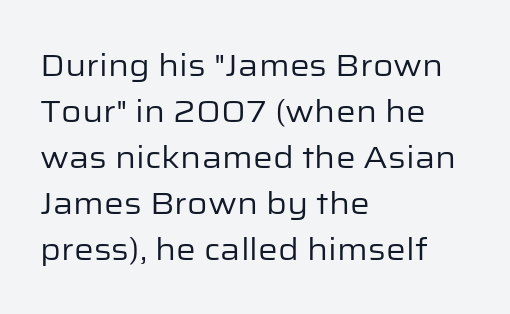
Q: Is the text bold? A: No.
Q: Is the text italic (slanted)? A: No, it is upright.
Q: Is the typeface a serif or a sans-serif typeface? A: Sans-serif.
Q: Is the text underlined? A: No.
Q: How is the paragraph aligned? A: Left-aligned.
Q: Is the spacing between letters normal or unusually wide? A: Normal.
Q: Is the spacing between lines tight, normal or loose? A: Normal.
Q: Width (condensed, normal, or wide)? A: Normal.
Q: Stroke contrast? A: Low.
Q: x-height? A: Medium.
Q: Monospaced? A: No.
